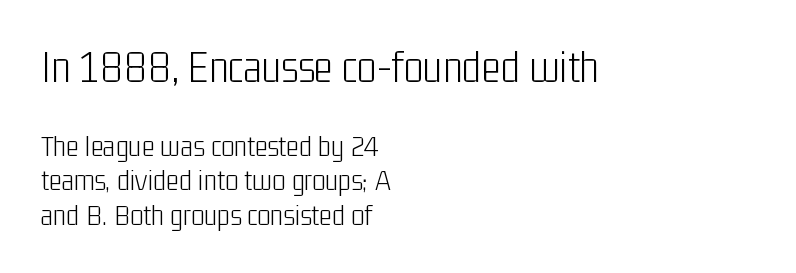
The face used here is proportionally spaced, like ordinary book or web type. The typesetting does not lean heavy: it is not bold. Is there any slant? The stems are plumb. Horizontal bands of white between lines are thin slivers.
